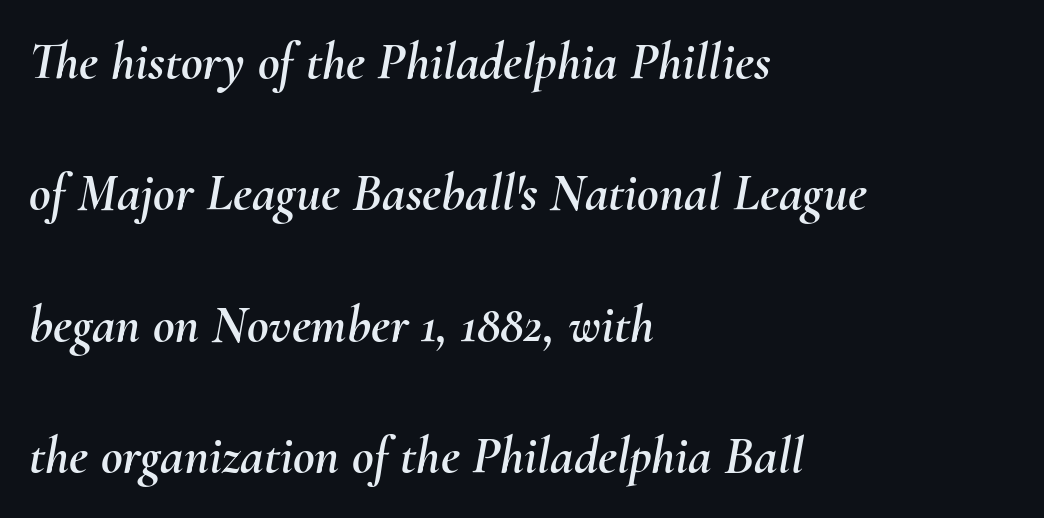
How would I describe the line gaps? Wide and relaxed. The face used here is rendered with its standard letterfit. It's the slanting kind of type. This rendering uses left alignment, leaving the right contour irregular. The face used here is proportionally spaced, like ordinary book or web type.
